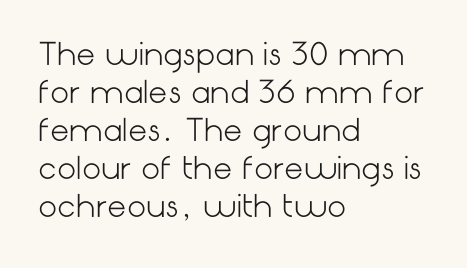
The image shows 30 px light sans-serif type, upright; set left-aligned, normal line spacing (1.27x), normal letter spacing, not underlined; low stroke contrast and a medium x-height.
